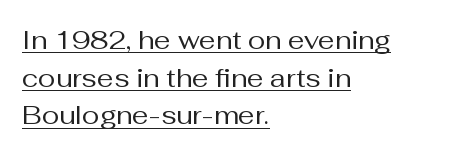
The image shows 26 px text type, upright; set left-aligned, normal line spacing (1.45x), normal letter spacing, underlined.
